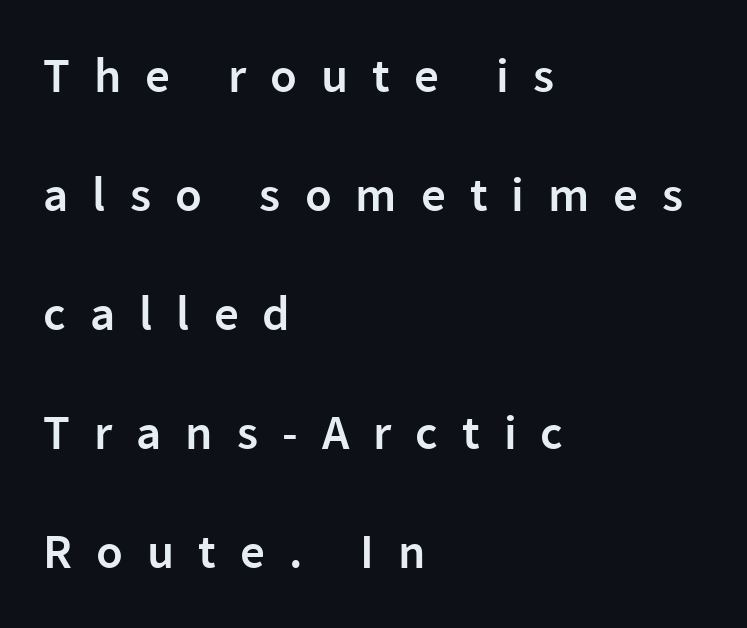
The image shows 49 px semibold sans-serif type, upright; set left-aligned, loose line spacing (2.43x), unusually wide letter spacing (+0.49 em), not underlined; low stroke contrast and a medium x-height.
